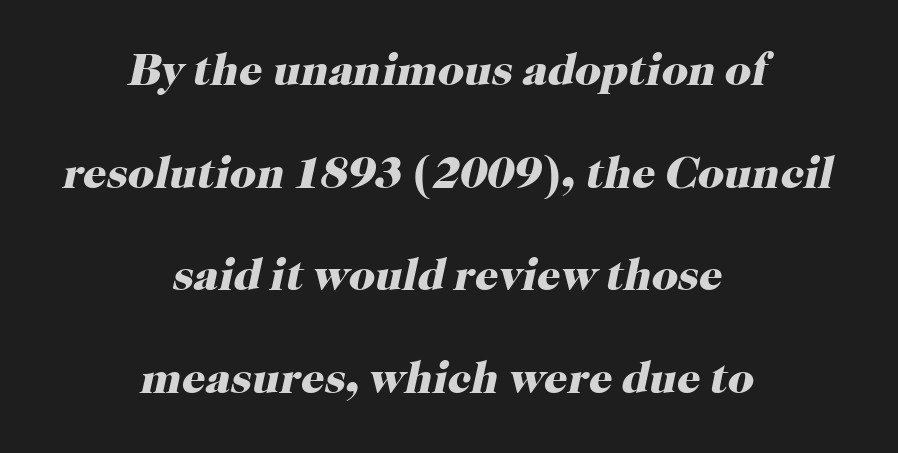
{"serif": "yes", "italic": "yes", "lean": "right", "slant_degrees": 12, "bold": "yes", "weight": "heavy", "width": "normal", "stroke_contrast": "high", "x_height": "medium", "monospaced": "no", "underline": "no", "align": "center", "line_spacing": "loose", "line_spacing_ratio": 2.23, "letter_spacing": "normal", "letter_spacing_em": 0.0, "glyph_px": 46}
